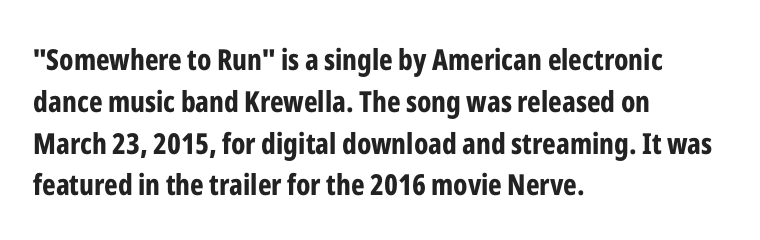
The font's upright variant was chosen for this text. Every letter is thick-stroked: bold, no question. Leading: standard. The line texture is even and compact thanks to regular tracking. These lines are rendered in a variable-pitch font.
